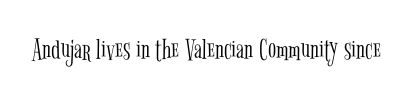
{"serif": "yes", "italic": "no", "bold": "no", "weight": "light", "width": "condensed", "stroke_contrast": "low", "x_height": "medium", "monospaced": "no", "underline": "no", "letter_spacing": "normal", "letter_spacing_em": 0.0, "glyph_px": 30}
